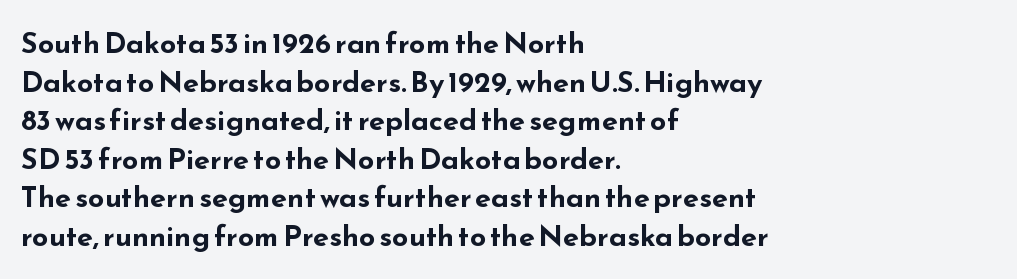
Q: Is the text bold? A: Yes.
Q: Is the text italic (slanted)? A: No, it is upright.
Q: Is the typeface a serif or a sans-serif typeface? A: Sans-serif.
Q: Is the text underlined? A: No.
Q: How is the paragraph aligned? A: Left-aligned.
Q: Is the spacing between letters normal or unusually wide? A: Normal.
Q: Is the spacing between lines tight, normal or loose? A: Normal.
Q: Width (condensed, normal, or wide)? A: Wide.
Q: Stroke contrast? A: Low.
Q: x-height? A: Small.
Q: Monospaced? A: No.
